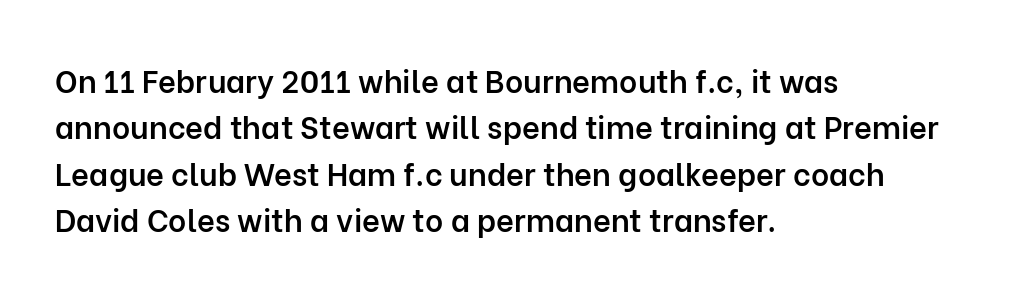
The image shows 31 px semibold sans-serif type, upright; set left-aligned, normal line spacing (1.5x), normal letter spacing, not underlined; low stroke contrast and a medium x-height.
